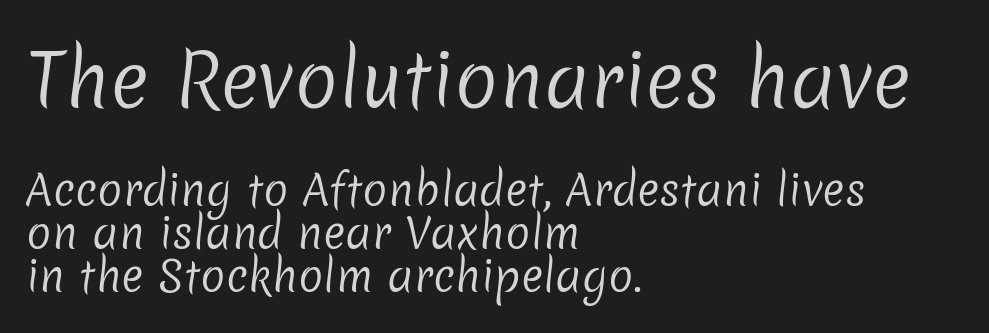
{"serif": "no", "bold": "no", "weight": "regular", "width": "normal", "stroke_contrast": "low", "x_height": "medium", "monospaced": "no", "underline": "no", "align": "left", "line_spacing": "tight", "line_spacing_ratio": 1.02, "letter_spacing": "normal", "letter_spacing_em": 0.0, "larger_block": "first", "size_ratio": 1.74, "glyph_px": 73}
